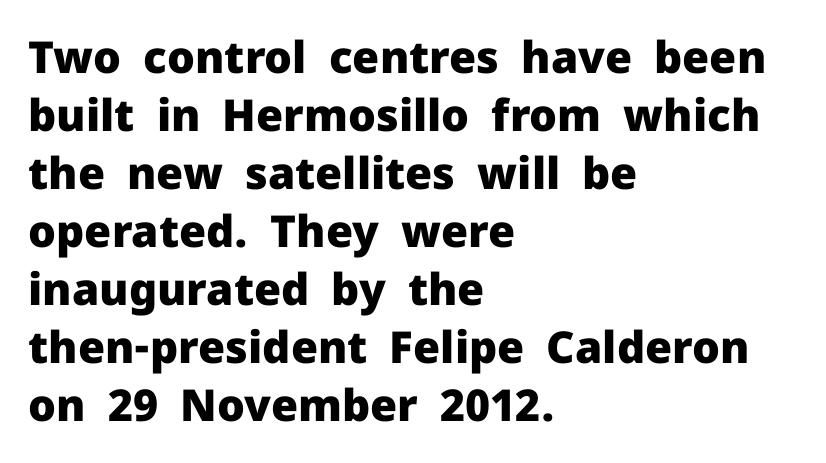
The horizontal fit of the characters is conventional and even. Check the space under the baseline: it is left empty. The rendering uses natural spacing where letterforms have individual widths. This block has exactly the height ordinary leading produces. Casual observation: everything's shoved over to the left. The type family on display is of the sans-serif kind.
